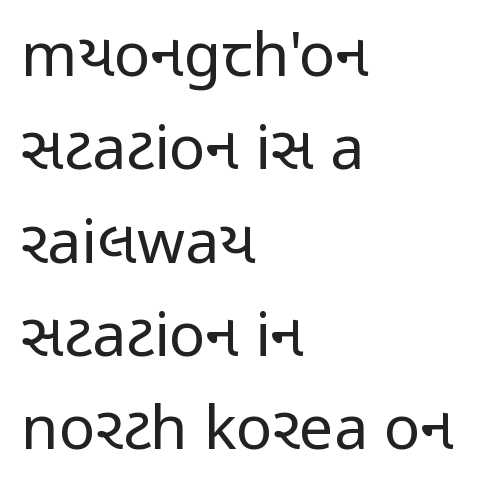
Stems here are at most as thick as an everyday book face. Visually the block forms a straight wall on the left and a jagged coastline on the right. Horizontal bands of white between lines are of average thickness. Ordinary non-slanted type is in use. In terms of letterspacing, this is plain default setting.
